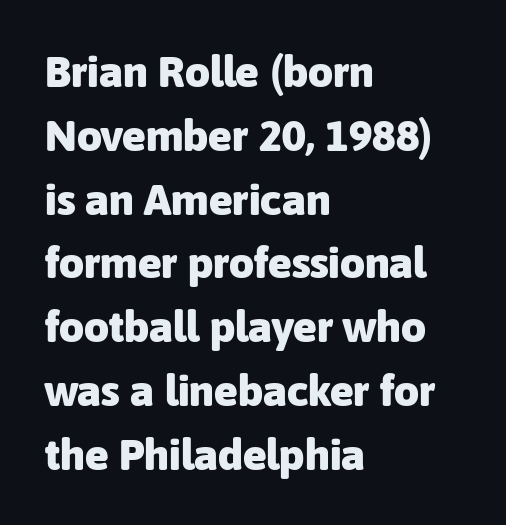
{"serif": "no", "italic": "no", "bold": "yes", "weight": "heavy", "width": "normal", "stroke_contrast": "low", "x_height": "medium", "monospaced": "no", "underline": "no", "align": "left", "line_spacing": "normal", "line_spacing_ratio": 1.45, "letter_spacing": "normal", "letter_spacing_em": 0.0, "glyph_px": 44}
